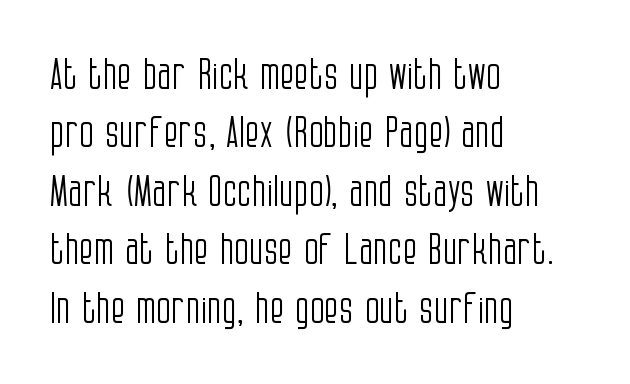
{"serif": "no", "italic": "no", "bold": "no", "weight": "light", "width": "condensed", "stroke_contrast": "low", "x_height": "large", "monospaced": "no", "underline": "no", "align": "left", "line_spacing": "normal", "line_spacing_ratio": 1.36, "letter_spacing": "normal", "letter_spacing_em": 0.0, "glyph_px": 43}
